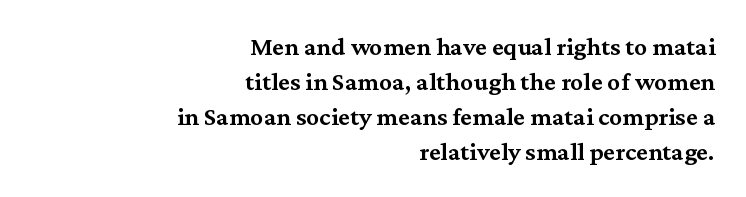
{"italic": "no", "bold": "semi", "underline": "no", "align": "right", "line_spacing": "normal", "line_spacing_ratio": 1.34, "letter_spacing": "normal", "letter_spacing_em": 0.0, "glyph_px": 26}
